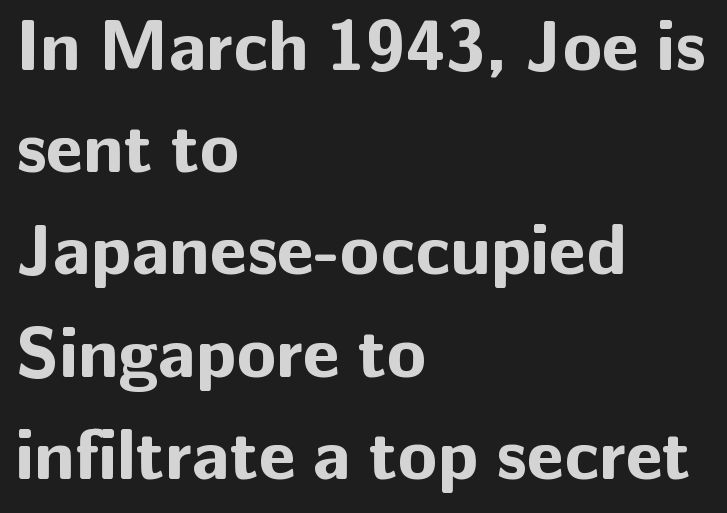
{"serif": "no", "italic": "no", "bold": "yes", "weight": "bold", "width": "normal", "stroke_contrast": "low", "x_height": "medium", "monospaced": "no", "underline": "no", "align": "left", "line_spacing": "normal", "line_spacing_ratio": 1.42, "letter_spacing": "normal", "letter_spacing_em": 0.0, "glyph_px": 72}
